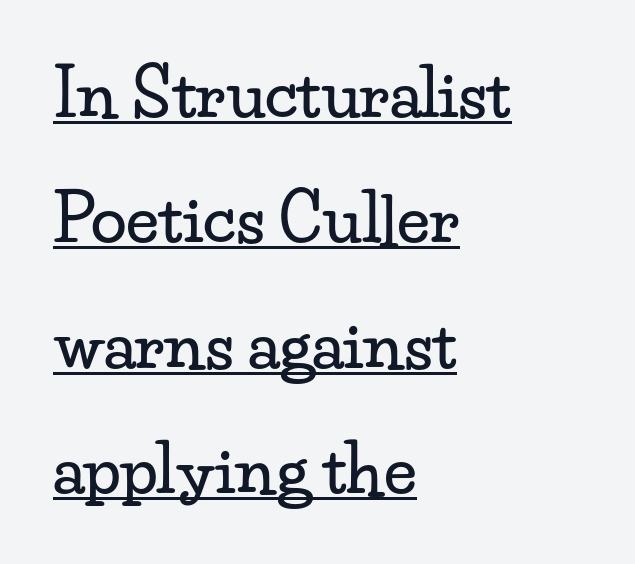
Spacing between characters is what you'd get straight out of the box. Students, observe: this is what heavily led, spacious text looks like. The rendering uses natural spacing where letterforms have individual widths. Examine the stroke ends and you'll spot serifs. Each line of the rendering has a horizontal stroke beneath the glyphs. If you drew a line through each stem, it would be perfectly vertical.
